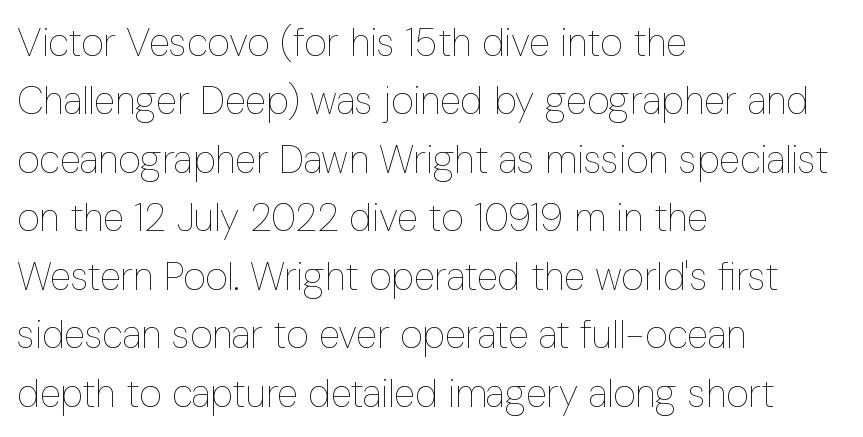
The image shows 39 px thin, condensed type, upright; set left-aligned, normal line spacing (1.5x), normal letter spacing, not underlined; low stroke contrast and a medium x-height.
